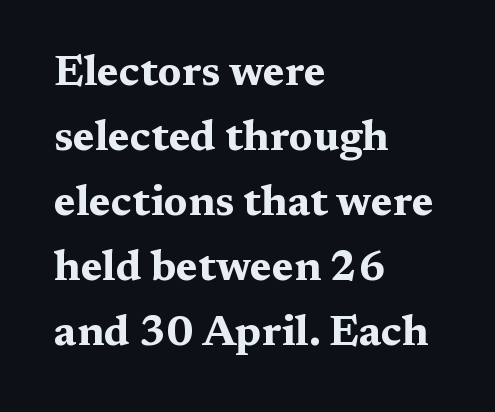
The image shows 42 px bold, wide serif type, upright; set left-aligned, normal line spacing (1.55x), normal letter spacing, not underlined; medium stroke contrast and a medium x-height.
